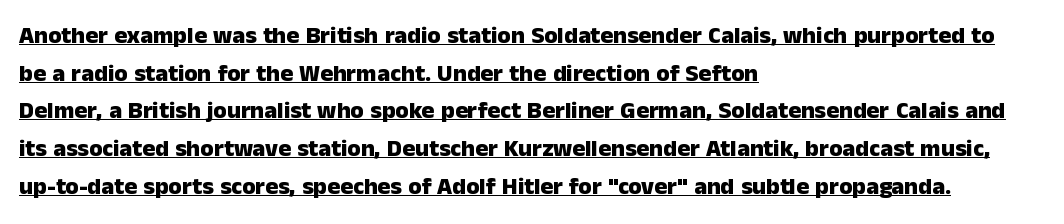
{"italic": "no", "bold": "yes", "underline": "yes", "align": "left", "line_spacing": "normal", "line_spacing_ratio": 1.57, "letter_spacing": "normal", "letter_spacing_em": 0.0, "glyph_px": 24}
